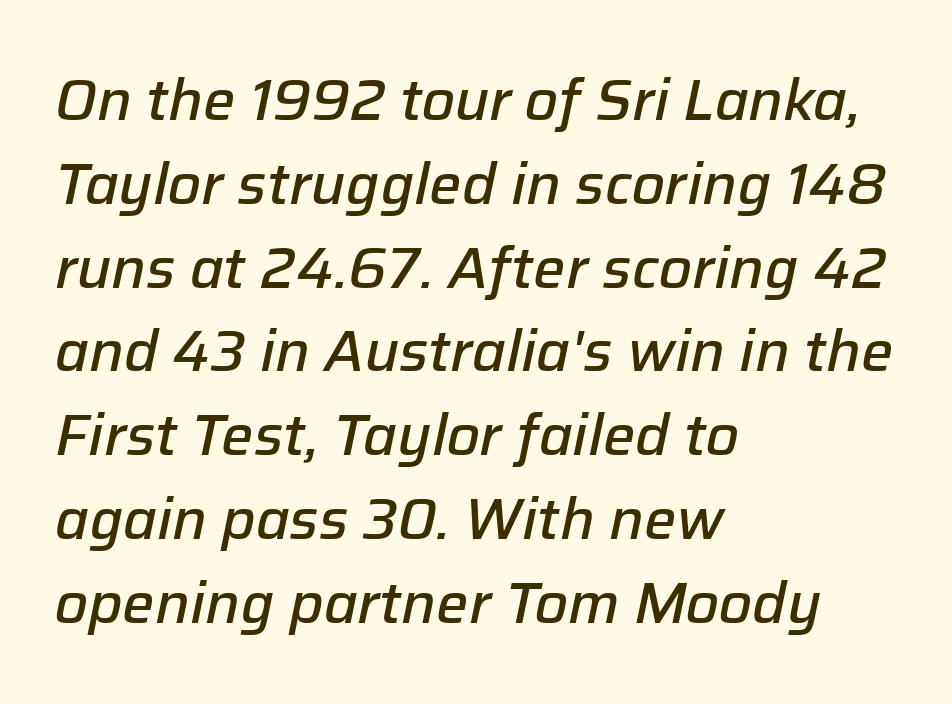
{"italic": "yes", "lean": "right", "slant_degrees": 12, "bold": "semi", "weight": "semibold", "width": "normal", "stroke_contrast": "low", "x_height": "medium", "monospaced": "no", "underline": "no", "align": "left", "line_spacing": "normal", "line_spacing_ratio": 1.47, "letter_spacing": "normal", "letter_spacing_em": 0.0, "glyph_px": 57}
